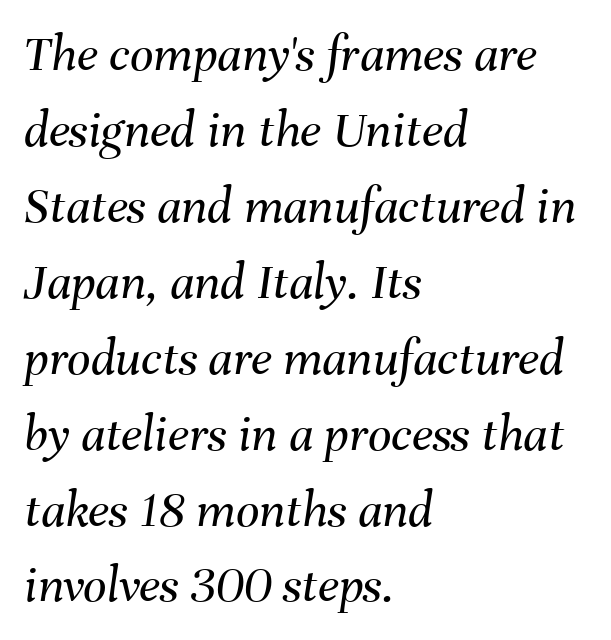
The space directly below the letters is spotless. The characters are drawn with everyday or finer stroke widths. Here the designer chose a conventional face with non-uniform glyph widths. If you drew a line through each stem, it would be angled. The ragged edge is on the right, which tells us the setting is flush left. Students, observe: this is what conventionally led text looks like.
